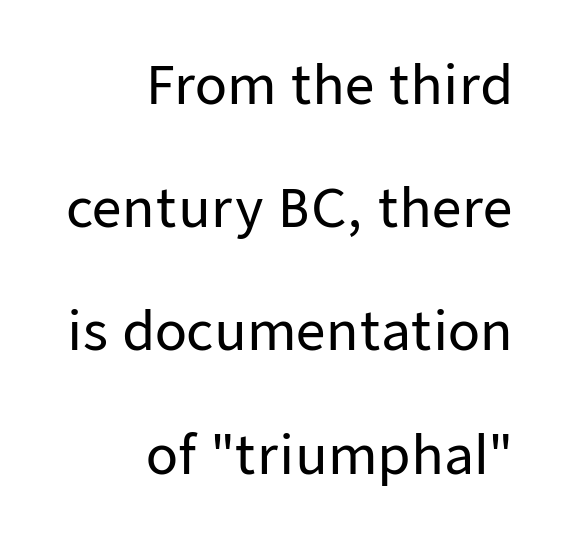
The image shows 52 px sans-serif type, upright; set right-aligned, loose line spacing (2.37x), normal letter spacing, not underlined; low stroke contrast and a medium x-height.
